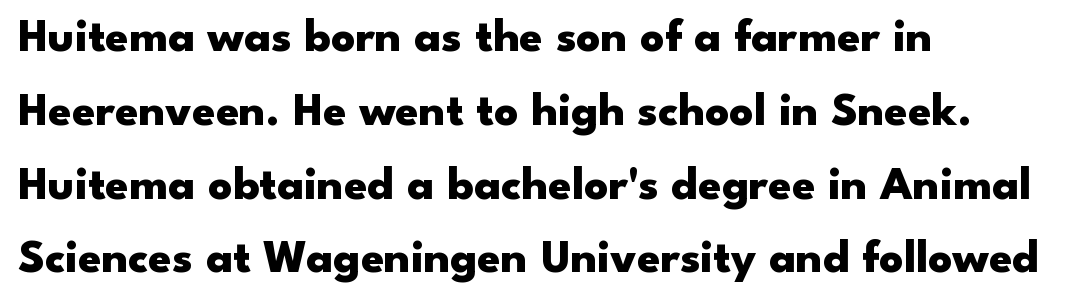
Q: Is the text bold? A: Yes.
Q: Is the text italic (slanted)? A: No, it is upright.
Q: Is the typeface a serif or a sans-serif typeface? A: Sans-serif.
Q: Is the text underlined? A: No.
Q: How is the paragraph aligned? A: Left-aligned.
Q: Is the spacing between letters normal or unusually wide? A: Normal.
Q: Is the spacing between lines tight, normal or loose? A: Normal.
Q: Width (condensed, normal, or wide)? A: Wide.
Q: Stroke contrast? A: Low.
Q: x-height? A: Small.
Q: Monospaced? A: No.
